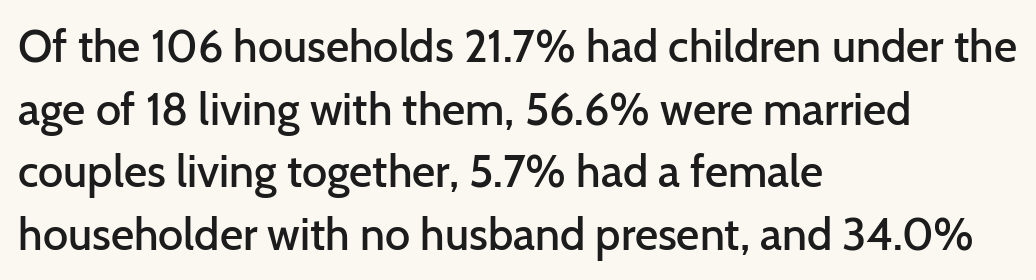
Q: Is the text bold? A: Semi-bold.
Q: Is the text italic (slanted)? A: No, it is upright.
Q: Is the typeface a serif or a sans-serif typeface? A: Sans-serif.
Q: Is the text underlined? A: No.
Q: How is the paragraph aligned? A: Left-aligned.
Q: Is the spacing between letters normal or unusually wide? A: Normal.
Q: Is the spacing between lines tight, normal or loose? A: Normal.
Q: Width (condensed, normal, or wide)? A: Normal.
Q: Stroke contrast? A: Low.
Q: x-height? A: Medium.
Q: Monospaced? A: No.
